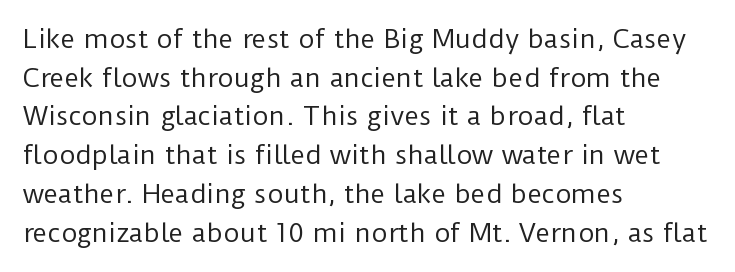
The image shows 25 px text type, upright; set left-aligned, normal line spacing (1.55x), normal letter spacing, not underlined.
